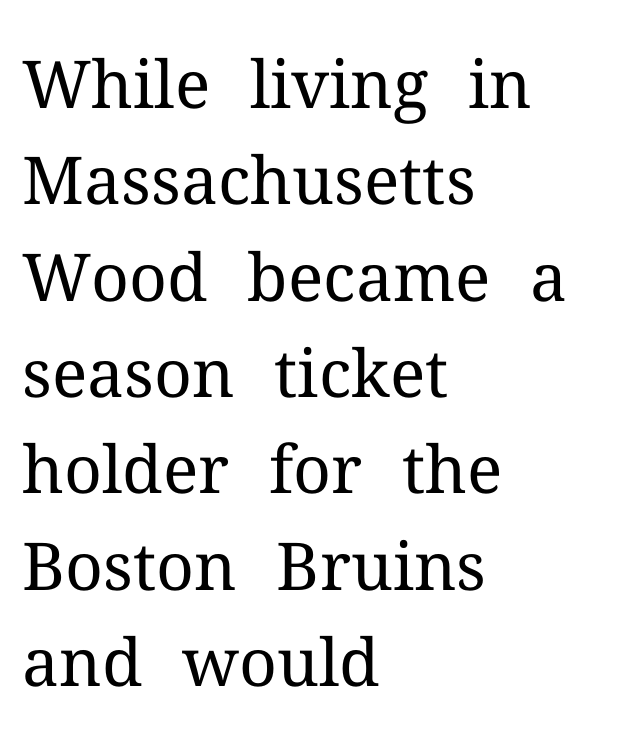
Q: Is the text bold? A: No.
Q: Is the text italic (slanted)? A: No, it is upright.
Q: Is the typeface a serif or a sans-serif typeface? A: Serif.
Q: Is the text underlined? A: No.
Q: How is the paragraph aligned? A: Left-aligned.
Q: Is the spacing between letters normal or unusually wide? A: Normal.
Q: Is the spacing between lines tight, normal or loose? A: Normal.
Q: Width (condensed, normal, or wide)? A: Normal.
Q: Stroke contrast? A: Medium.
Q: x-height? A: Medium.
Q: Monospaced? A: No.
